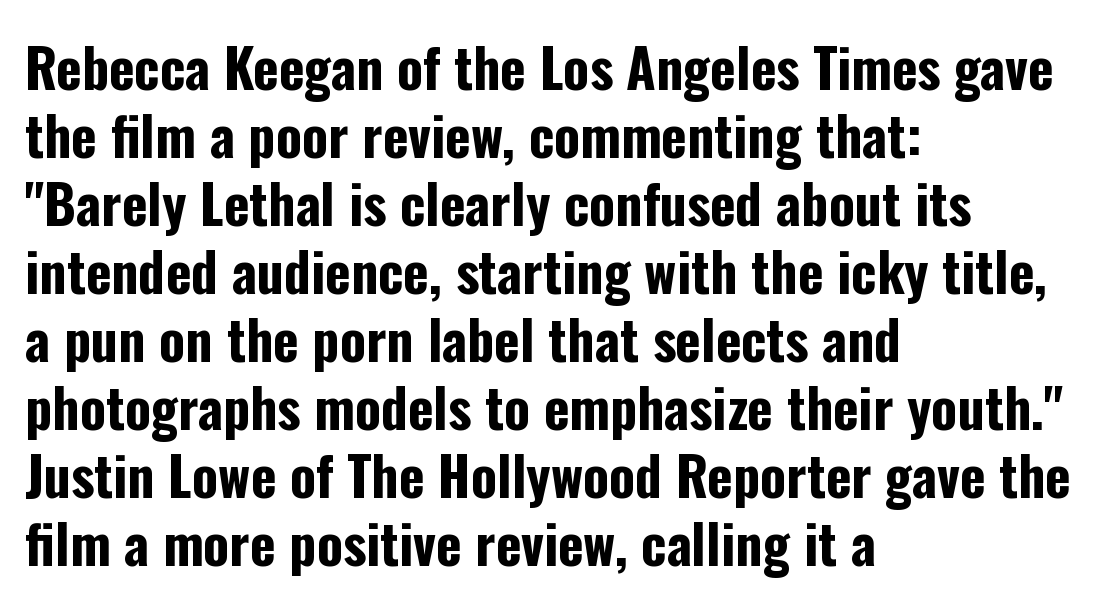
{"serif": "no", "italic": "no", "bold": "yes", "weight": "bold", "width": "condensed", "stroke_contrast": "low", "x_height": "medium", "monospaced": "no", "underline": "no", "align": "left", "line_spacing": "normal", "line_spacing_ratio": 1.26, "letter_spacing": "normal", "letter_spacing_em": 0.0, "glyph_px": 54}
